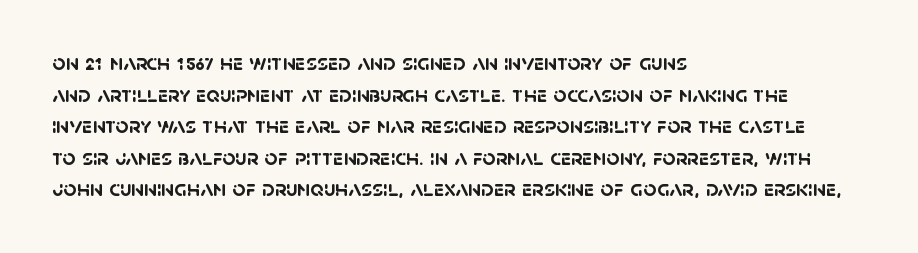
Q: Is the text bold? A: Yes.
Q: Is the text underlined? A: No.
Q: How is the paragraph aligned? A: Left-aligned.
Q: Is the spacing between letters normal or unusually wide? A: Normal.
Q: Is the spacing between lines tight, normal or loose? A: Normal.
